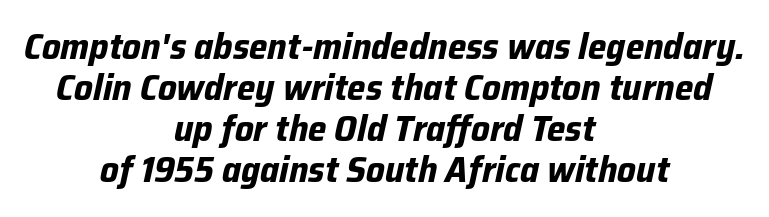
The image shows 37 px bold type, italic (leaning right); set centered, tight line spacing (1.11x), normal letter spacing, not underlined; low stroke contrast and a medium x-height.
